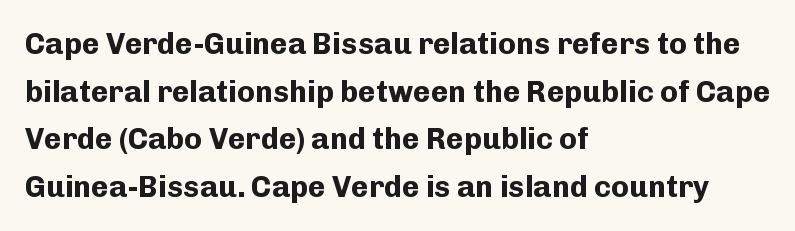
Just letters on the line, the space beneath them empty. The lettering holds an erect, upright posture throughout. This is heavy type, rendered in bold. Casual observation: everything's shoved over to the left. Letter spacing: default. The font family rendered here belongs to the sans-serif group.
